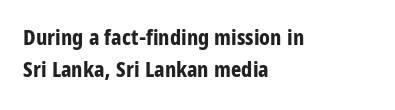
The image shows 22 px bold type, upright; set left-aligned, normal line spacing (1.47x), normal letter spacing, not underlined.
